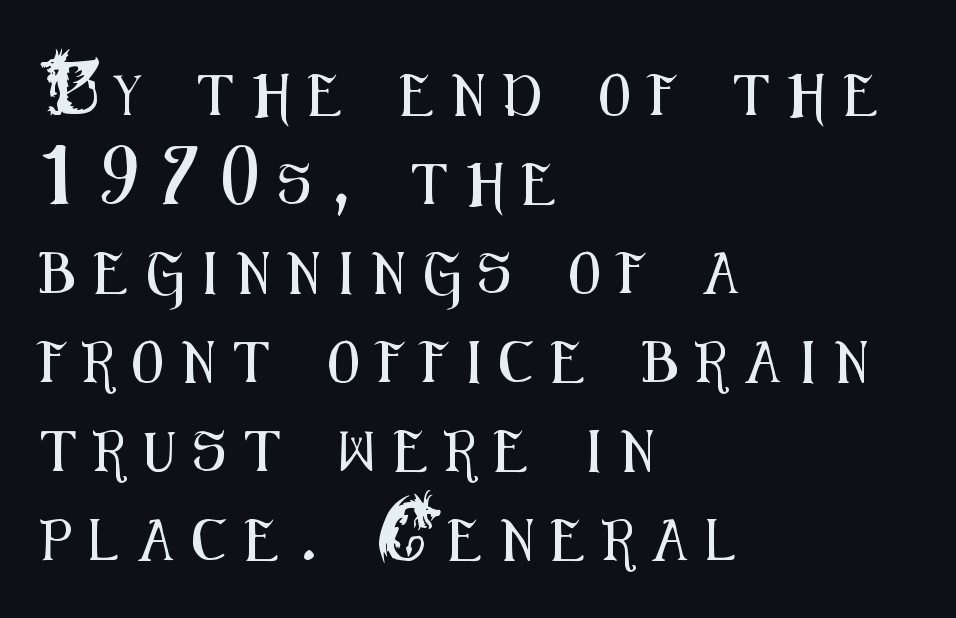
Q: Is the text italic (slanted)? A: No, it is upright.
Q: Is the typeface a serif or a sans-serif typeface? A: Sans-serif.
Q: Is the text underlined? A: No.
Q: How is the paragraph aligned? A: Left-aligned.
Q: Is the spacing between letters normal or unusually wide? A: Unusually wide.
Q: Is the spacing between lines tight, normal or loose? A: Loose.
Q: Width (condensed, normal, or wide)? A: Condensed.
Q: Stroke contrast? A: Medium.
Q: x-height? A: Small.
Q: Monospaced? A: No.
